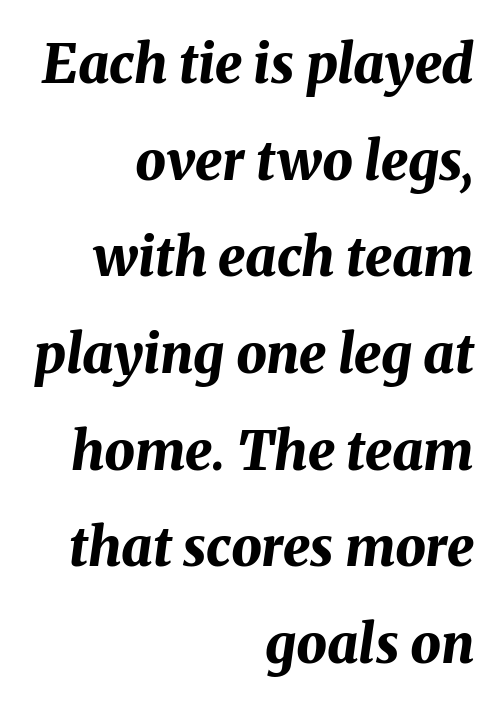
Honestly, there is no underline to notice here at all. Is the type bold? Yes — the strokes are clearly thick and heavy. Note the varied advance widths — an 'i' is clearly narrower than an 'm'. The lettering tilts uniformly, giving the passage an italic look. This sample uses plain, unmodified letter spacing.
